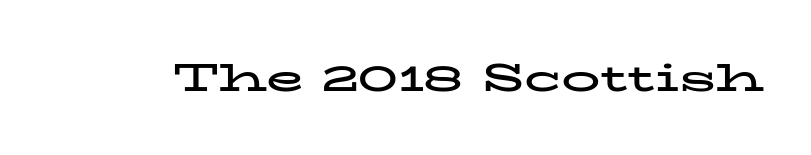
The letters sit at their default tracking, neither squeezed nor spread. Compared with an ordinary text face, these strokes are far heavier — a full bold. Classification — serif. It's the straight-up-and-down kind of type. Each letter keeps its own natural width here, so spacing adapts to shape.
